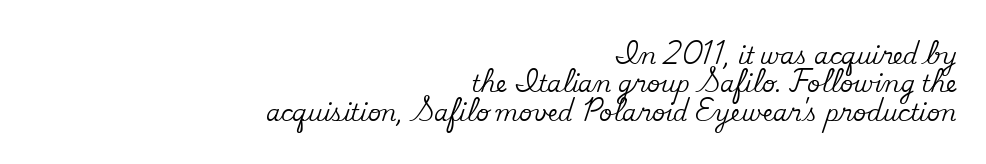
Leftover space on each line is placed entirely before the opening word. The space beneath each line is pristine and unruled. Default kerning and tracking; the words read as compact shapes.
